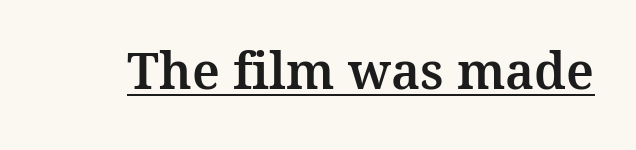
{"serif": "yes", "italic": "no", "width": "normal", "stroke_contrast": "medium", "x_height": "medium", "monospaced": "no", "underline": "yes", "letter_spacing": "normal", "letter_spacing_em": 0.0, "glyph_px": 50}
